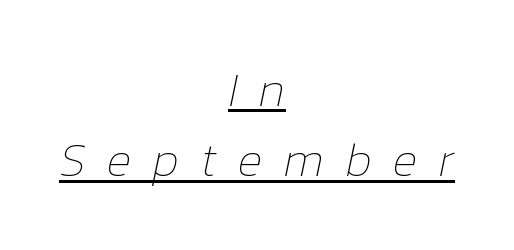
The image shows 47 px thin type, italic (leaning right); set centered, normal line spacing (1.5x), unusually wide letter spacing (+0.46 em), underlined; low stroke contrast and a medium x-height.
